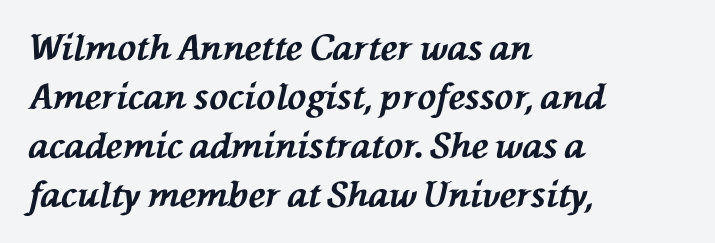
The image shows 35 px bold type, italic (leaning left); set left-aligned, normal line spacing (1.4x), normal letter spacing, not underlined; medium stroke contrast and a medium x-height.
